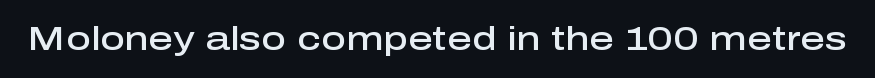
Q: Is the text bold? A: Semi-bold.
Q: Is the text italic (slanted)? A: No, it is upright.
Q: Is the typeface a serif or a sans-serif typeface? A: Sans-serif.
Q: Is the text underlined? A: No.
Q: Is the spacing between letters normal or unusually wide? A: Normal.
Q: Width (condensed, normal, or wide)? A: Normal.
Q: Stroke contrast? A: Low.
Q: x-height? A: Medium.
Q: Monospaced? A: No.
